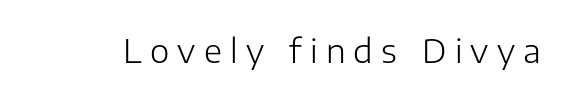
Q: Is the text bold? A: No.
Q: Is the text italic (slanted)? A: No, it is upright.
Q: Is the typeface a serif or a sans-serif typeface? A: Sans-serif.
Q: Is the text underlined? A: No.
Q: Is the spacing between letters normal or unusually wide? A: Unusually wide.
Q: Width (condensed, normal, or wide)? A: Normal.
Q: Stroke contrast? A: Low.
Q: x-height? A: Medium.
Q: Monospaced? A: No.
